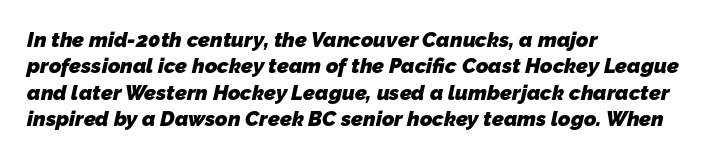
The image shows 21 px bold type; set left-aligned, normal line spacing (1.26x), normal letter spacing, not underlined.
